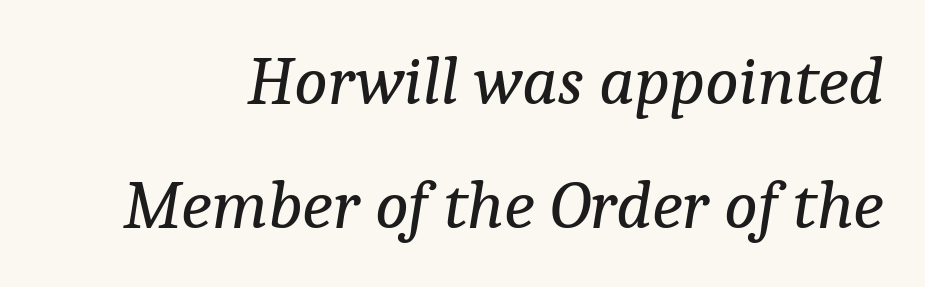
{"serif": "yes", "italic": "yes", "lean": "right", "slant_degrees": 9, "bold": "no", "weight": "regular", "width": "normal", "stroke_contrast": "low", "x_height": "medium", "monospaced": "no", "underline": "no", "line_spacing_ratio": 1.77, "letter_spacing": "normal", "letter_spacing_em": 0.0, "glyph_px": 70}
